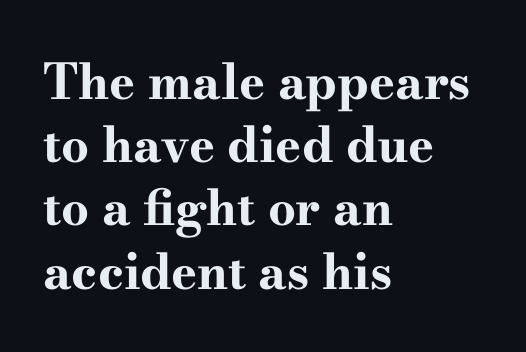
{"serif": "yes", "italic": "no", "bold": "yes", "weight": "bold", "width": "wide", "stroke_contrast": "high", "x_height": "small", "monospaced": "no", "underline": "no", "align": "left", "line_spacing": "normal", "line_spacing_ratio": 1.29, "letter_spacing": "normal", "letter_spacing_em": 0.0, "glyph_px": 49}
